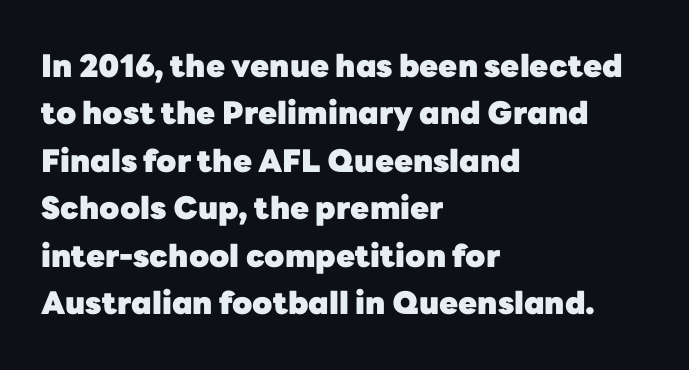
The image shows 31 px heavy sans-serif type, upright; set left-aligned, normal line spacing (1.53x), normal letter spacing, not underlined; low stroke contrast and a medium x-height.
